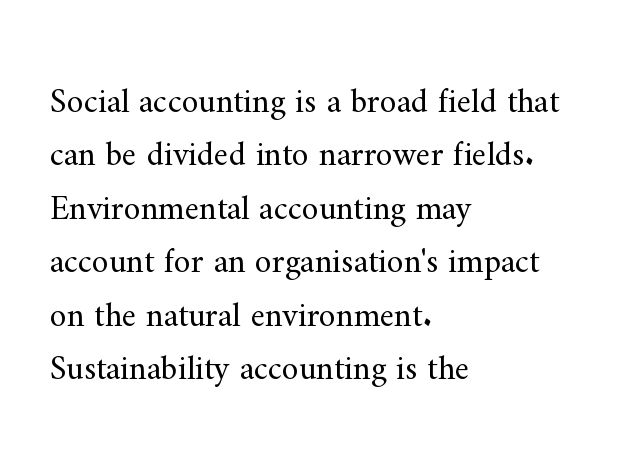
{"serif": "yes", "italic": "no", "bold": "no", "weight": "regular", "width": "normal", "stroke_contrast": "medium", "x_height": "small", "monospaced": "no", "underline": "no", "align": "left", "line_spacing": "normal", "line_spacing_ratio": 1.57, "letter_spacing": "normal", "letter_spacing_em": 0.0, "glyph_px": 34}
